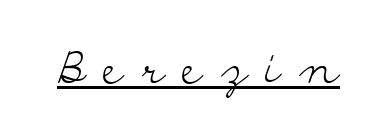
The image shows 43 px light, wide serif type; set unusually wide letter spacing (+0.43 em), underlined; low stroke contrast and a small x-height.
